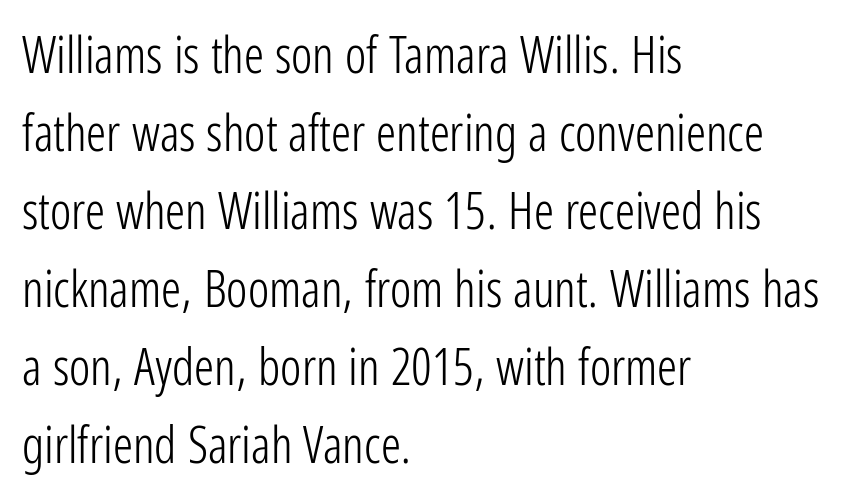
Q: Is the text bold? A: No.
Q: Is the text italic (slanted)? A: No, it is upright.
Q: Is the typeface a serif or a sans-serif typeface? A: Sans-serif.
Q: Is the text underlined? A: No.
Q: How is the paragraph aligned? A: Left-aligned.
Q: Is the spacing between letters normal or unusually wide? A: Normal.
Q: Is the spacing between lines tight, normal or loose? A: Normal.
Q: Width (condensed, normal, or wide)? A: Condensed.
Q: Stroke contrast? A: Low.
Q: x-height? A: Medium.
Q: Monospaced? A: No.
